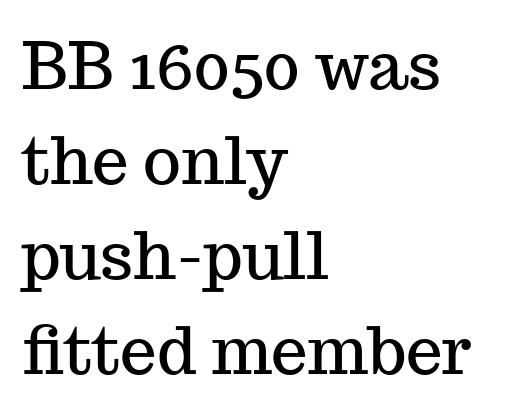
The image shows 65 px serif type, upright; set left-aligned, normal line spacing (1.46x), normal letter spacing, not underlined; medium stroke contrast and a medium x-height.
